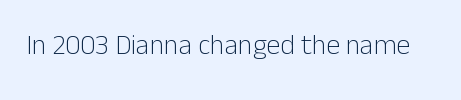
The letters stand straight up with perfectly vertical stems. Decoration check: the copy has no underline. Weight: not bold — regular or lighter. Letter spacing: default.
